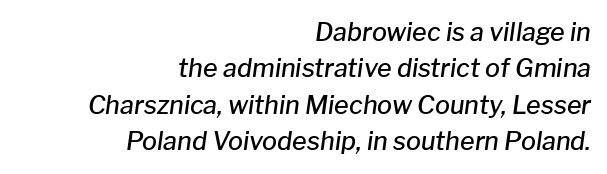
The block of text has a typical density, with ordinary space between rows. The compositor pushed each line to the right boundary. This sample uses an oblique cut, with every glyph tilted off the vertical. The face used here is a semibold: visibly heavier than regular, lighter than bold.
